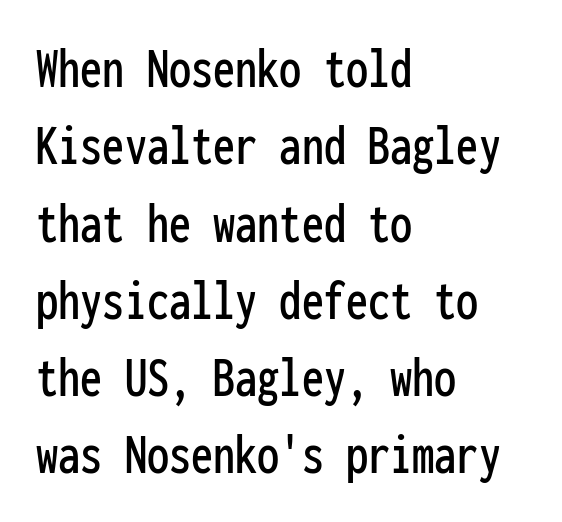
The image shows 59 px condensed sans-serif type, upright, monospaced; set left-aligned, normal line spacing (1.31x), normal letter spacing, not underlined; low stroke contrast and a medium x-height.
